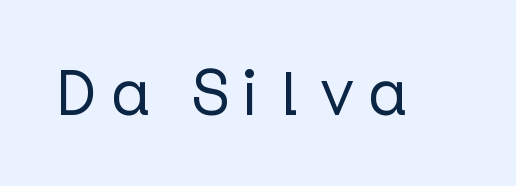
Q: Is the text italic (slanted)? A: No, it is upright.
Q: Is the typeface a serif or a sans-serif typeface? A: Sans-serif.
Q: Is the text underlined? A: No.
Q: Is the spacing between letters normal or unusually wide? A: Unusually wide.
Q: Width (condensed, normal, or wide)? A: Normal.
Q: Stroke contrast? A: Low.
Q: x-height? A: Medium.
